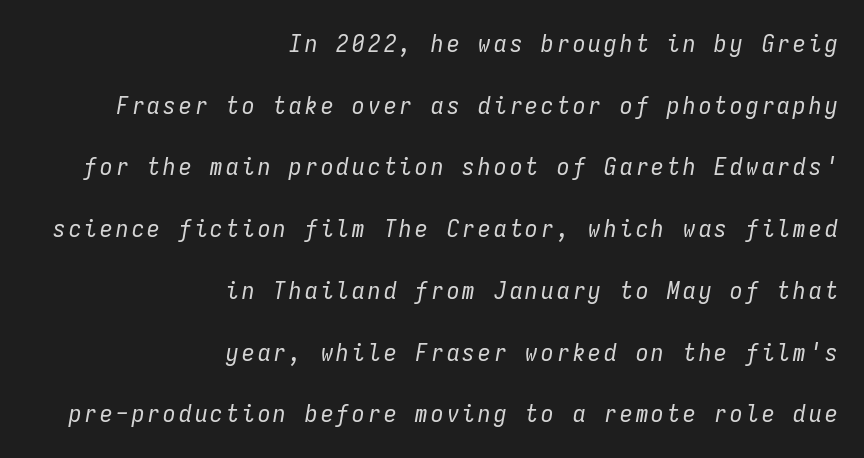
The image shows 25 px text type, italic (leaning right); set right-aligned, loose line spacing (2.47x), not underlined.
